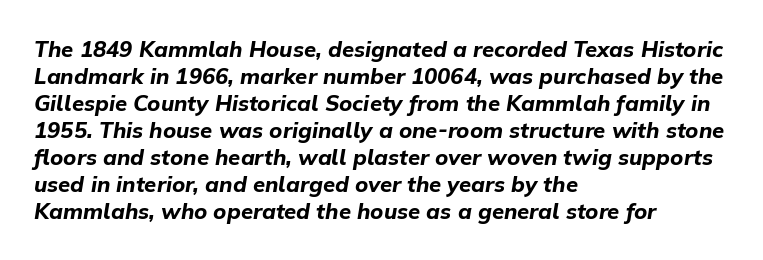
{"italic": "yes", "lean": "right", "slant_degrees": 9, "bold": "yes", "underline": "no", "align": "left", "line_spacing_ratio": 1.23, "letter_spacing": "normal", "letter_spacing_em": 0.0, "glyph_px": 22}
